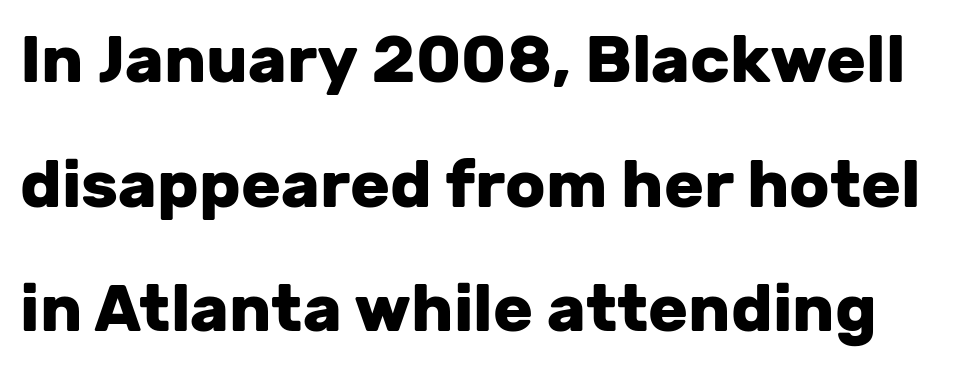
Q: Is the text bold? A: Yes.
Q: Is the text italic (slanted)? A: No, it is upright.
Q: Is the typeface a serif or a sans-serif typeface? A: Sans-serif.
Q: Is the text underlined? A: No.
Q: Is the spacing between letters normal or unusually wide? A: Normal.
Q: Width (condensed, normal, or wide)? A: Normal.
Q: Stroke contrast? A: Low.
Q: x-height? A: Medium.
Q: Monospaced? A: No.
